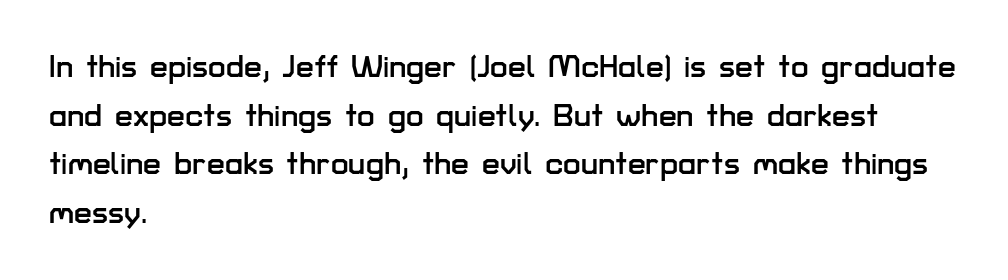
{"serif": "no", "italic": "no", "width": "normal", "stroke_contrast": "low", "x_height": "medium", "monospaced": "no", "underline": "no", "align": "left", "line_spacing": "normal", "line_spacing_ratio": 1.52, "letter_spacing": "normal", "letter_spacing_em": 0.0, "glyph_px": 32}
